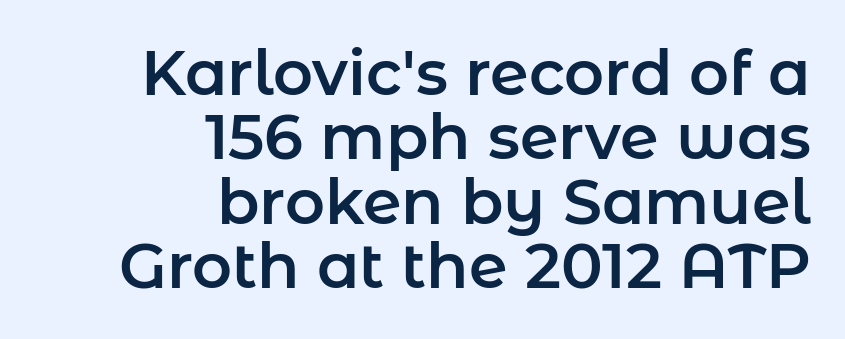
The image shows 62 px sans-serif type, upright; set right-aligned, tight line spacing (1.04x), normal letter spacing, not underlined; low stroke contrast and a medium x-height.
